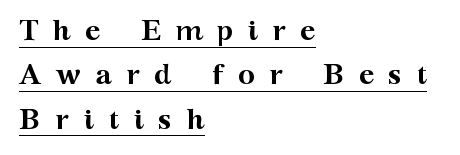
Q: Is the text bold? A: Yes.
Q: Is the text italic (slanted)? A: No, it is upright.
Q: Is the typeface a serif or a sans-serif typeface? A: Serif.
Q: Is the text underlined? A: Yes.
Q: How is the paragraph aligned? A: Left-aligned.
Q: Is the spacing between letters normal or unusually wide? A: Unusually wide.
Q: Is the spacing between lines tight, normal or loose? A: Normal.
Q: Width (condensed, normal, or wide)? A: Wide.
Q: Stroke contrast? A: Medium.
Q: x-height? A: Medium.
Q: Monospaced? A: No.
